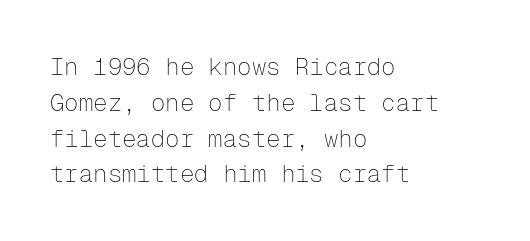
{"italic": "no", "bold": "no", "underline": "no", "align": "left", "line_spacing": "normal", "line_spacing_ratio": 1.49, "letter_spacing": "normal", "letter_spacing_em": 0.0, "glyph_px": 24}
